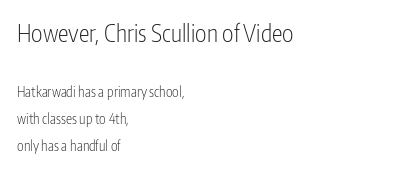
Q: Is the text bold? A: No.
Q: Is the text italic (slanted)? A: No, it is upright.
Q: Is the text underlined? A: No.
Q: How is the paragraph aligned? A: Left-aligned.
Q: Is the spacing between letters normal or unusually wide? A: Normal.
Q: Is the spacing between lines tight, normal or loose? A: Loose.
Q: Which block of text is set in a larger size, the first (top) or the second (bottom)? A: The first (top) one.
